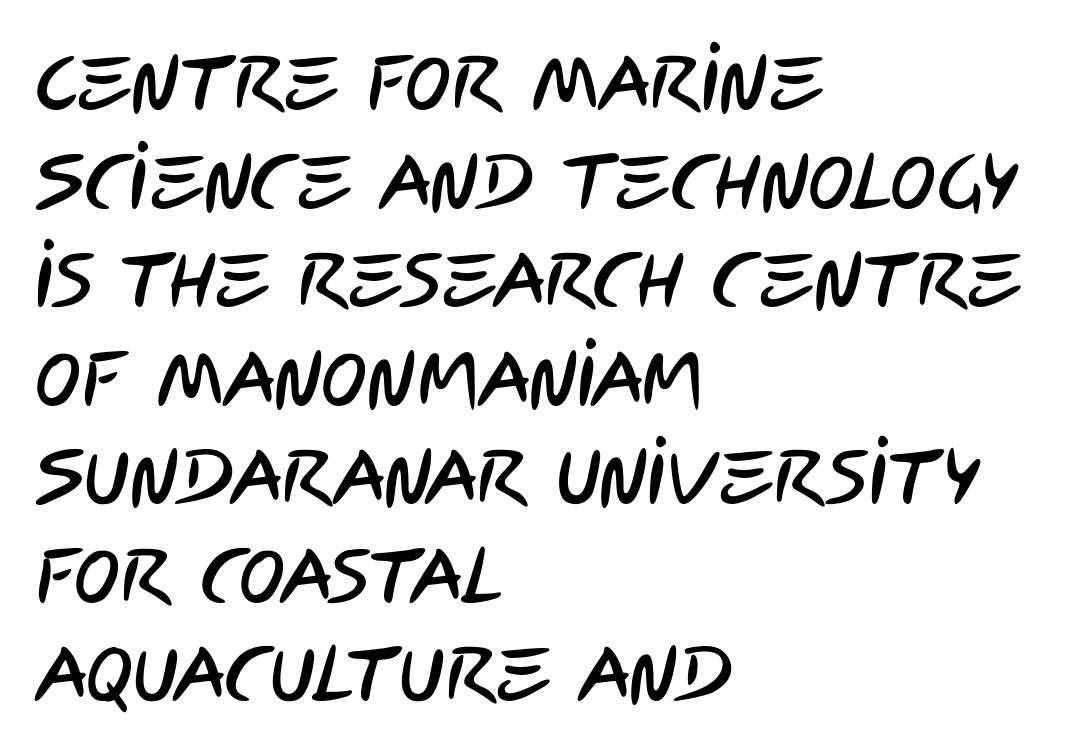
Q: Is the typeface a serif or a sans-serif typeface? A: Sans-serif.
Q: Is the text underlined? A: No.
Q: How is the paragraph aligned? A: Left-aligned.
Q: Is the spacing between letters normal or unusually wide? A: Normal.
Q: Is the spacing between lines tight, normal or loose? A: Normal.
Q: Width (condensed, normal, or wide)? A: Condensed.
Q: Stroke contrast? A: Low.
Q: x-height? A: Large.
Q: Monospaced? A: No.
